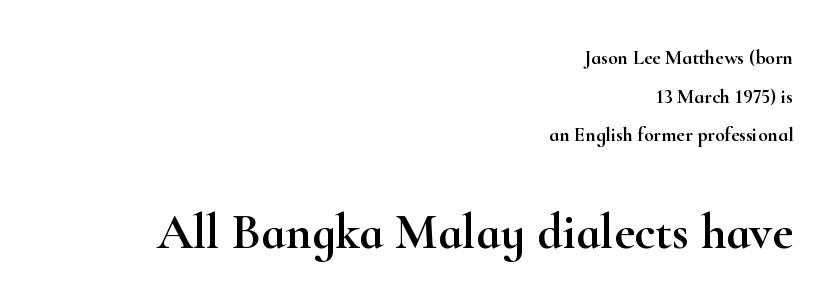
{"serif": "yes", "italic": "no", "width": "wide", "stroke_contrast": "high", "x_height": "small", "monospaced": "no", "underline": "no", "align": "right", "line_spacing": "loose", "line_spacing_ratio": 1.93, "letter_spacing": "normal", "letter_spacing_em": 0.0, "larger_block": "second", "size_ratio": 2.5, "glyph_px": 50}
